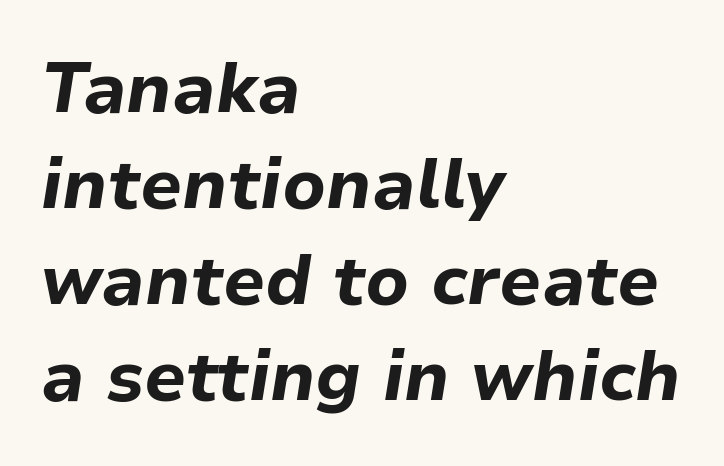
The image shows 70 px bold type, italic (leaning right); set left-aligned, normal line spacing (1.37x), normal letter spacing, not underlined; low stroke contrast and a medium x-height.
